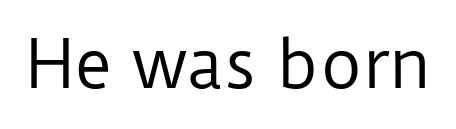
Q: Is the text bold? A: No.
Q: Is the text italic (slanted)? A: No, it is upright.
Q: Is the typeface a serif or a sans-serif typeface? A: Sans-serif.
Q: Is the text underlined? A: No.
Q: Is the spacing between letters normal or unusually wide? A: Normal.
Q: Width (condensed, normal, or wide)? A: Normal.
Q: Stroke contrast? A: Low.
Q: x-height? A: Medium.
Q: Monospaced? A: No.
